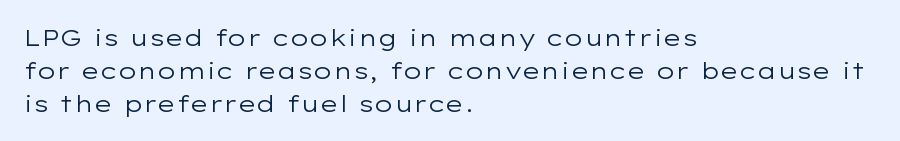
The image shows 23 px text type, upright; set left-aligned, normal line spacing (1.43x), normal letter spacing, not underlined.
